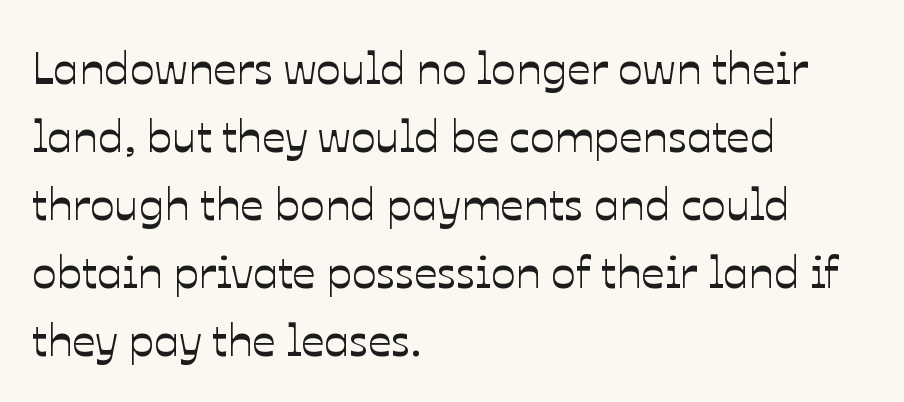
{"italic": "no", "width": "normal", "stroke_contrast": "low", "x_height": "medium", "monospaced": "no", "underline": "no", "align": "left", "line_spacing": "normal", "line_spacing_ratio": 1.48, "letter_spacing": "normal", "letter_spacing_em": 0.0, "glyph_px": 46}
